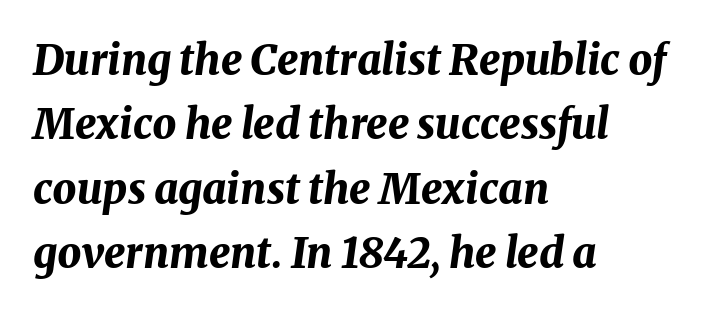
Q: Is the text bold? A: Yes.
Q: Is the text italic (slanted)? A: Yes, it leans right by about 8 degrees.
Q: Is the text underlined? A: No.
Q: How is the paragraph aligned? A: Left-aligned.
Q: Is the spacing between letters normal or unusually wide? A: Normal.
Q: Is the spacing between lines tight, normal or loose? A: Normal.
Q: Width (condensed, normal, or wide)? A: Normal.
Q: Stroke contrast? A: Medium.
Q: x-height? A: Medium.
Q: Monospaced? A: No.
